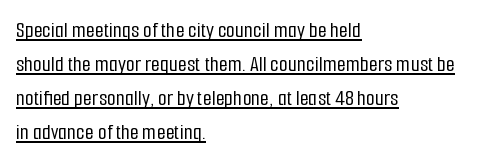
The image shows 23 px text type, upright; set left-aligned, normal line spacing (1.48x), normal letter spacing, underlined.
